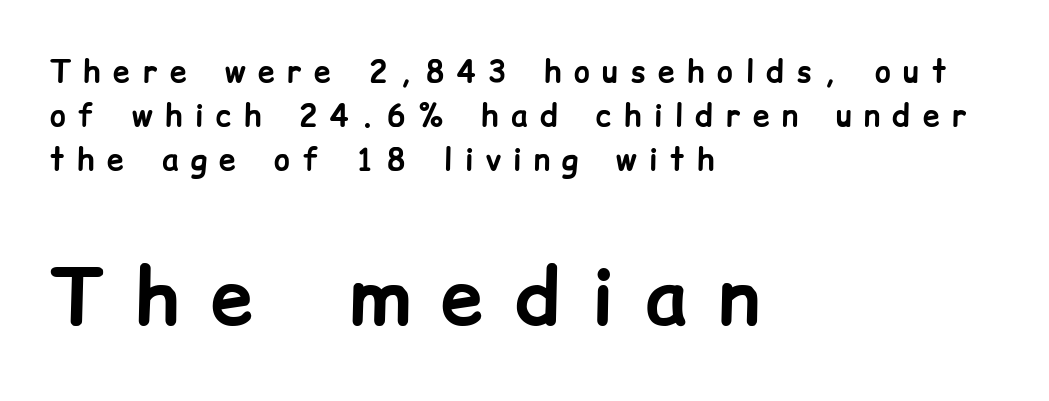
Q: Is the text bold? A: Yes.
Q: Is the text italic (slanted)? A: No, it is upright.
Q: Is the typeface a serif or a sans-serif typeface? A: Sans-serif.
Q: Is the text underlined? A: No.
Q: How is the paragraph aligned? A: Left-aligned.
Q: Is the spacing between letters normal or unusually wide? A: Unusually wide.
Q: Is the spacing between lines tight, normal or loose? A: Normal.
Q: Which block of text is set in a larger size, the first (top) or the second (bottom)? A: The second (bottom) one.
Q: Width (condensed, normal, or wide)? A: Normal.
Q: Stroke contrast? A: Low.
Q: x-height? A: Medium.
Q: Monospaced? A: No.
